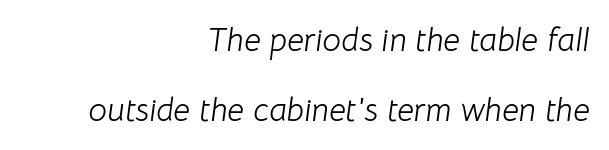
Q: Is the text bold? A: No.
Q: Is the text italic (slanted)? A: Yes, it leans right by about 8 degrees.
Q: Is the text underlined? A: No.
Q: How is the paragraph aligned? A: Right-aligned.
Q: Is the spacing between letters normal or unusually wide? A: Normal.
Q: Is the spacing between lines tight, normal or loose? A: Loose.
Q: Width (condensed, normal, or wide)? A: Normal.
Q: Stroke contrast? A: Low.
Q: x-height? A: Medium.
Q: Monospaced? A: No.
